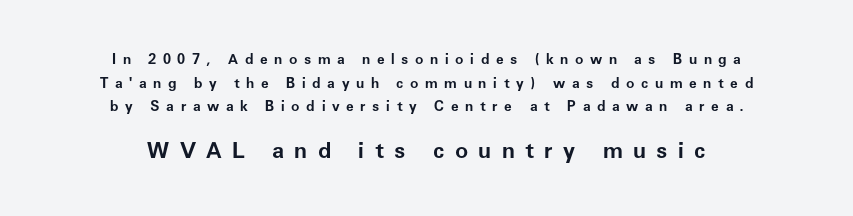
Q: Is the text bold? A: Yes.
Q: Is the text italic (slanted)? A: No, it is upright.
Q: Is the text underlined? A: No.
Q: How is the paragraph aligned? A: Centered.
Q: Is the spacing between letters normal or unusually wide? A: Unusually wide.
Q: Is the spacing between lines tight, normal or loose? A: Normal.
Q: Which block of text is set in a larger size, the first (top) or the second (bottom)? A: The second (bottom) one.
